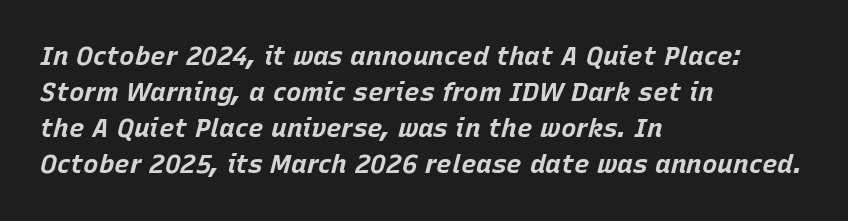
{"italic": "yes", "lean": "right", "slant_degrees": 15, "bold": "yes", "underline": "no", "align": "left", "line_spacing": "normal", "line_spacing_ratio": 1.39, "letter_spacing": "normal", "letter_spacing_em": 0.0, "glyph_px": 26}
